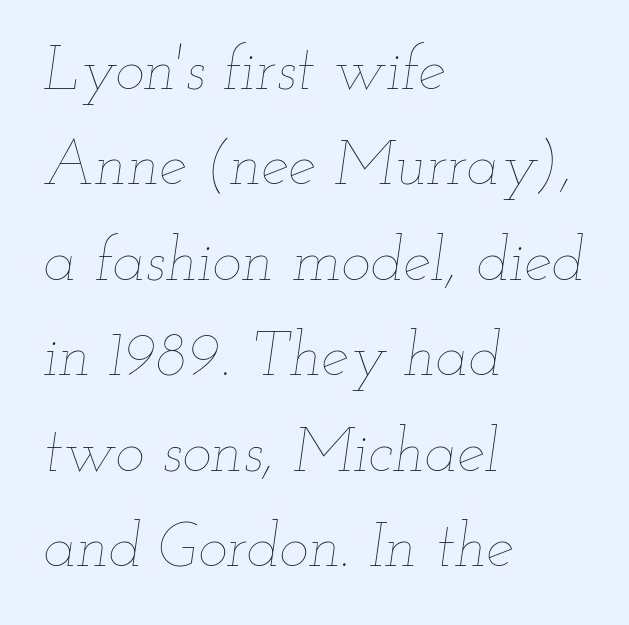
The image shows 62 px thin, wide type, italic (leaning right); set left-aligned, normal line spacing (1.54x), normal letter spacing, not underlined; low stroke contrast and a small x-height.
